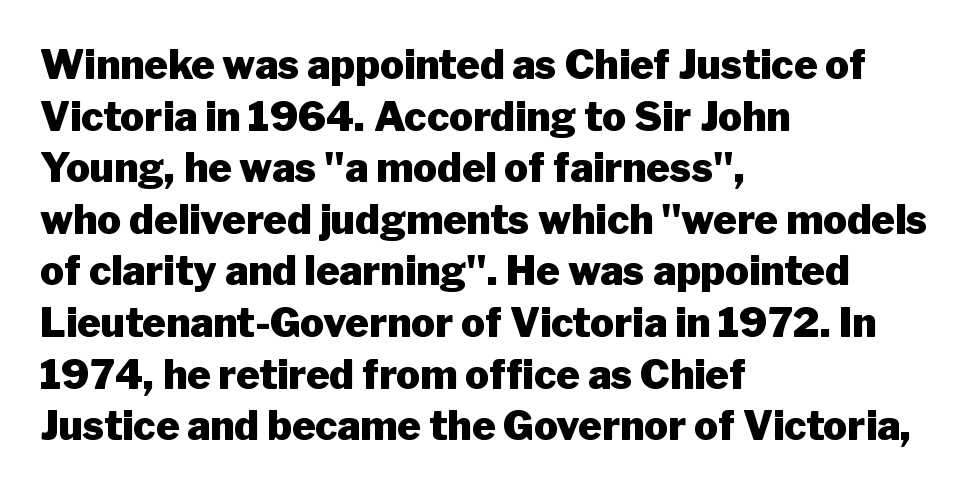
The image shows 40 px heavy sans-serif type, upright; set left-aligned, normal line spacing (1.29x), normal letter spacing, not underlined; low stroke contrast and a medium x-height.
